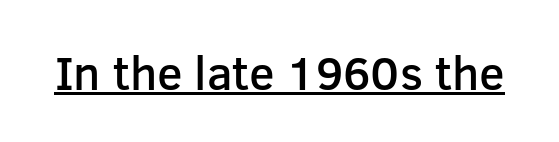
The image shows 47 px semibold sans-serif type, upright; set normal letter spacing, underlined; low stroke contrast and a medium x-height.
